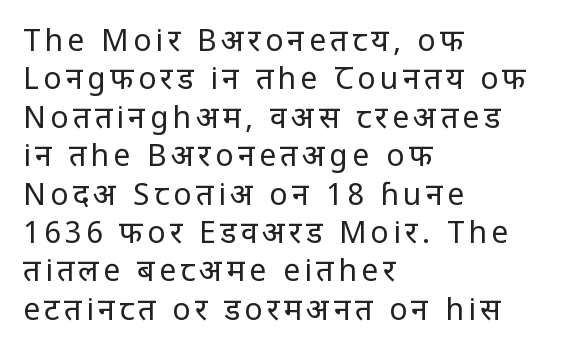
Q: Is the text bold? A: No.
Q: Is the text italic (slanted)? A: No, it is upright.
Q: Is the typeface a serif or a sans-serif typeface? A: Sans-serif.
Q: Is the text underlined? A: No.
Q: How is the paragraph aligned? A: Left-aligned.
Q: Is the spacing between lines tight, normal or loose? A: Normal.
Q: Width (condensed, normal, or wide)? A: Condensed.
Q: Stroke contrast? A: Low.
Q: x-height? A: Large.
Q: Monospaced? A: No.
